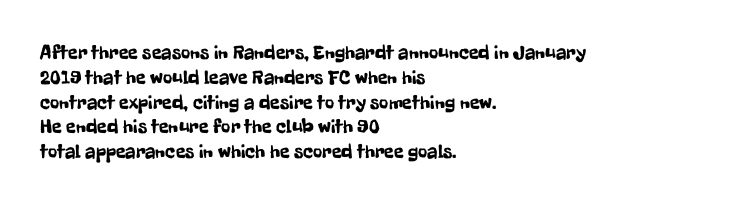
The image shows 20 px text type, upright; set left-aligned, line spacing 1.24x, normal letter spacing, not underlined.
